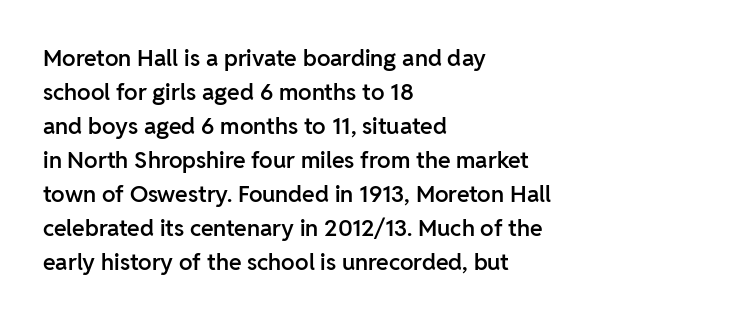
{"italic": "no", "bold": "semi", "underline": "no", "align": "left", "line_spacing": "normal", "line_spacing_ratio": 1.48, "letter_spacing": "normal", "letter_spacing_em": 0.0, "glyph_px": 23}
